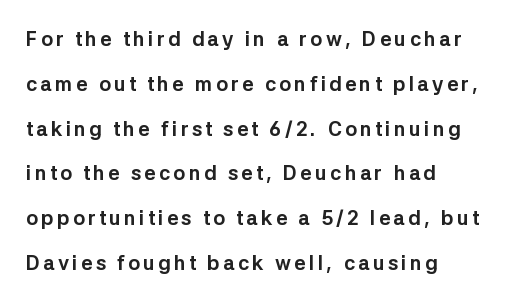
Horizontally, the lines are justified to the leading edge only. The characters look thick and weighty, a clear bold. Rows of type keep a wide berth in the vertical direction. The words here are not underlined. The letters stand straight up with perfectly vertical stems.
